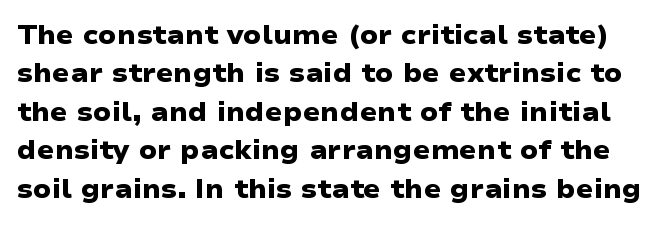
{"bold": "yes", "underline": "no", "line_spacing": "normal", "line_spacing_ratio": 1.48, "letter_spacing": "normal", "letter_spacing_em": 0.0, "glyph_px": 26}
